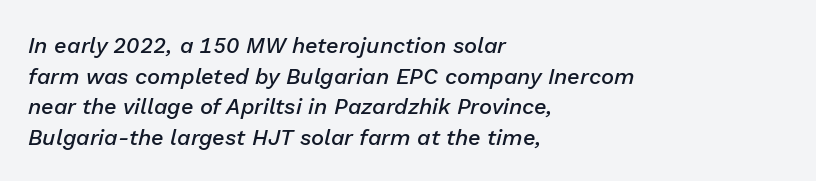
{"italic": "yes", "lean": "right", "slant_degrees": 13, "bold": "semi", "underline": "no", "align": "left", "line_spacing": "normal", "line_spacing_ratio": 1.39, "letter_spacing": "normal", "letter_spacing_em": 0.0, "glyph_px": 22}
